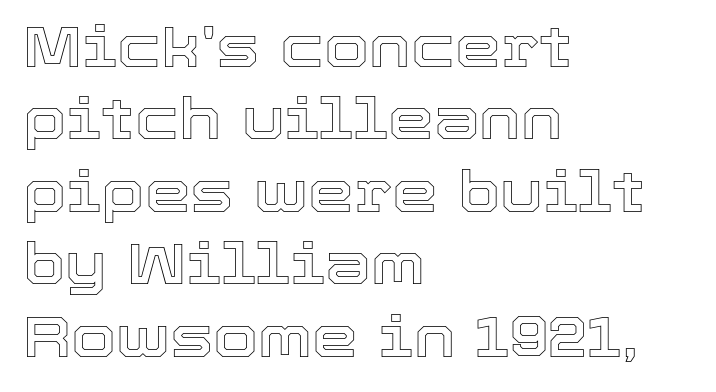
The image shows 58 px text type, upright; set left-aligned, normal line spacing (1.25x), normal letter spacing, not underlined; a medium x-height.
